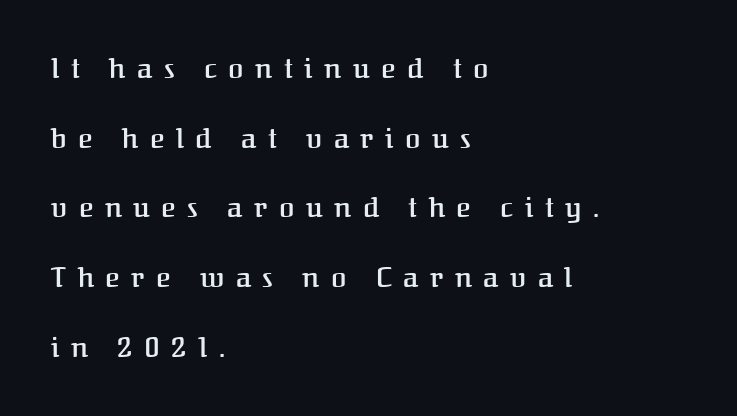
A typesetter would label this face a serif. The ragged edge is on the right, which tells us the setting is flush left. Quick note: underline off. Varying glyph widths throughout — classic text-font behaviour. Leading: increased. Is the type bold? Partly — it's a semibold, heavier than regular but not fully bold.
